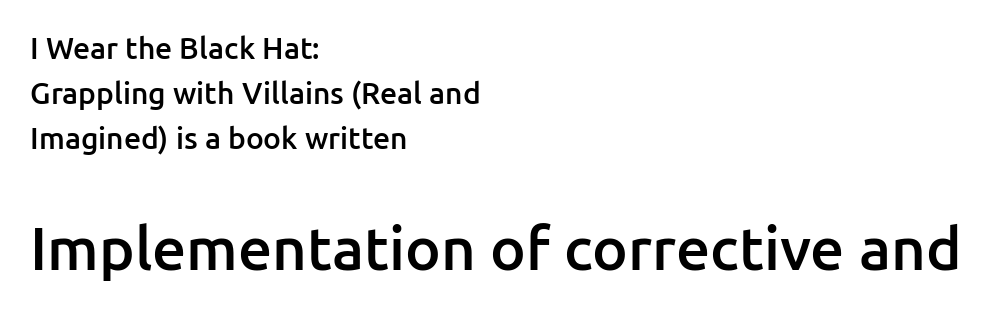
A student would call this left alignment; a typographer would say flush left, rag right. Whoever set this made the second block the dominant, larger element. The letters carry no serifs — their stems end cleanly without finishing strokes. The string is rendered with underlining switched off. The axis of the letterforms is exactly vertical. Looks like regular typesetting: each glyph gets only the width it needs.
